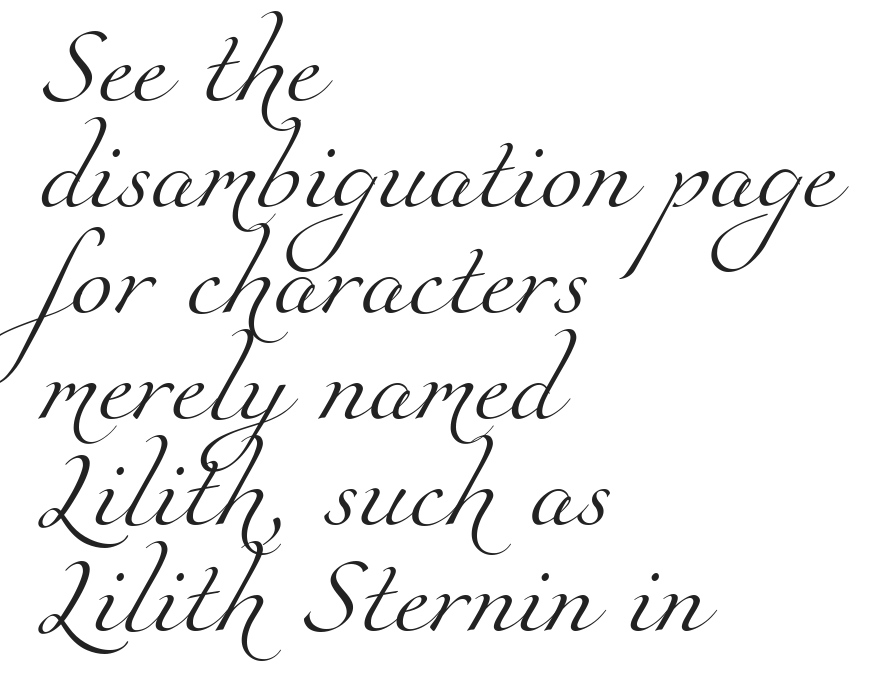
{"serif": "yes", "bold": "no", "weight": "light", "width": "normal", "stroke_contrast": "medium", "x_height": "small", "monospaced": "no", "underline": "no", "align": "left", "line_spacing": "normal", "line_spacing_ratio": 1.36, "letter_spacing": "normal", "letter_spacing_em": 0.0, "glyph_px": 78}
